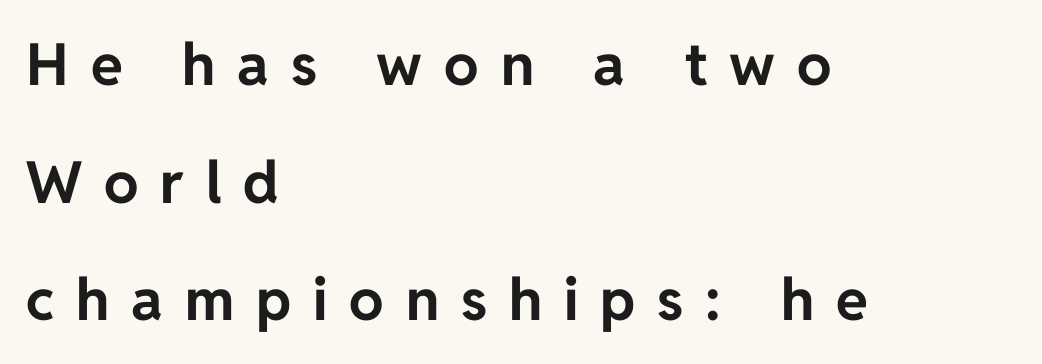
Q: Is the text bold? A: Yes.
Q: Is the text italic (slanted)? A: No, it is upright.
Q: Is the typeface a serif or a sans-serif typeface? A: Sans-serif.
Q: Is the text underlined? A: No.
Q: How is the paragraph aligned? A: Left-aligned.
Q: Is the spacing between letters normal or unusually wide? A: Unusually wide.
Q: Is the spacing between lines tight, normal or loose? A: Loose.
Q: Width (condensed, normal, or wide)? A: Normal.
Q: Stroke contrast? A: Low.
Q: x-height? A: Medium.
Q: Monospaced? A: No.
